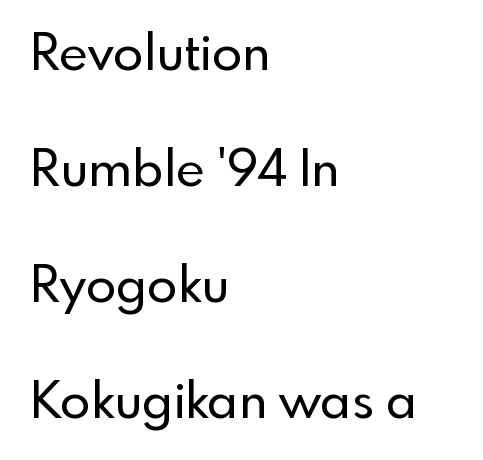
{"serif": "no", "italic": "no", "width": "normal", "x_height": "small", "monospaced": "no", "underline": "no", "align": "left", "line_spacing": "loose", "line_spacing_ratio": 2.32, "letter_spacing": "normal", "letter_spacing_em": 0.0, "glyph_px": 50}
